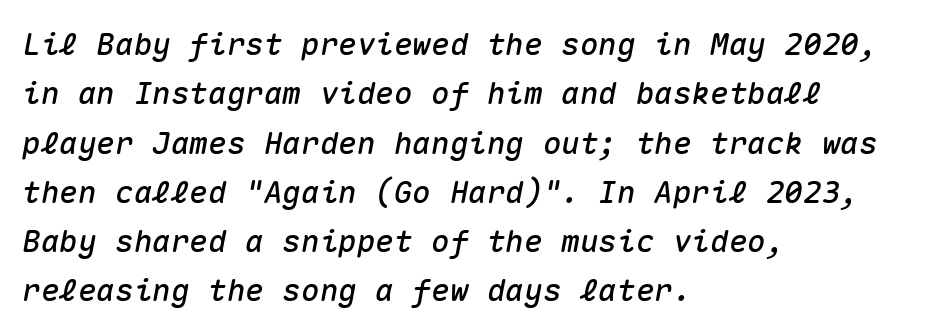
The image shows 31 px text type, italic (leaning right), monospaced; set left-aligned, normal line spacing (1.59x), normal letter spacing, not underlined; medium stroke contrast and a medium x-height.
